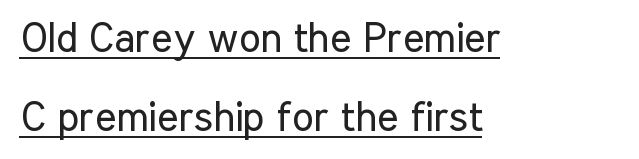
The image shows 41 px regular-weight, condensed sans-serif type, upright; set left-aligned, loose line spacing (1.92x), normal letter spacing, underlined; low stroke contrast and a medium x-height.
